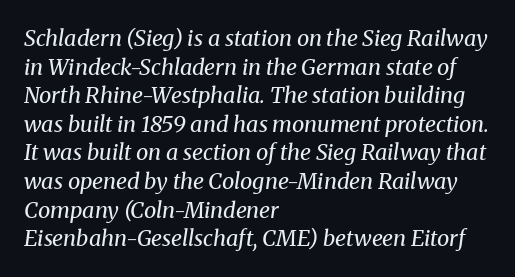
The image shows 22 px text type, italic (leaning right); set left-aligned, normal line spacing (1.3x), normal letter spacing, not underlined.
